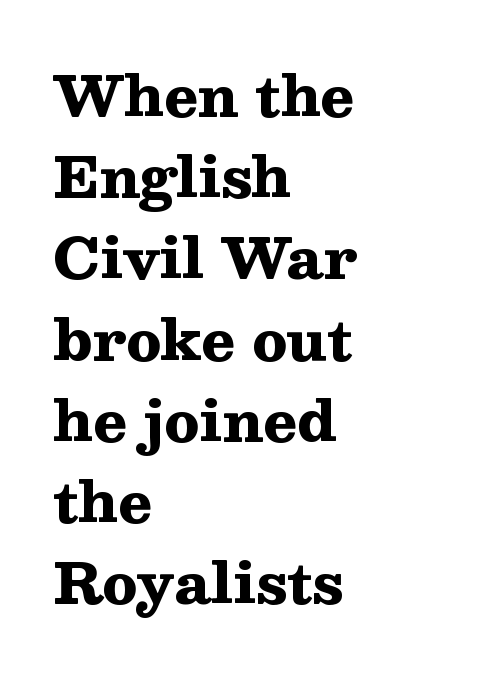
Q: Is the text bold? A: Yes.
Q: Is the text italic (slanted)? A: No, it is upright.
Q: Is the typeface a serif or a sans-serif typeface? A: Serif.
Q: Is the text underlined? A: No.
Q: How is the paragraph aligned? A: Left-aligned.
Q: Is the spacing between letters normal or unusually wide? A: Normal.
Q: Is the spacing between lines tight, normal or loose? A: Normal.
Q: Width (condensed, normal, or wide)? A: Wide.
Q: Stroke contrast? A: Medium.
Q: x-height? A: Medium.
Q: Monospaced? A: No.
